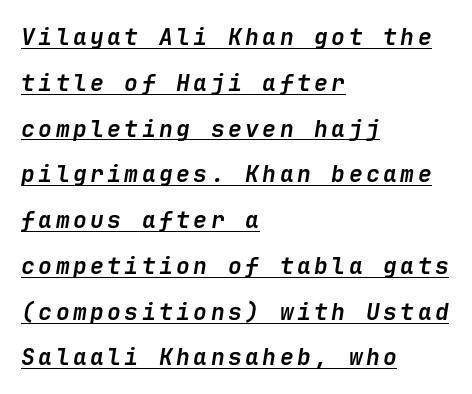
The image shows 23 px bold type, italic (leaning right); set left-aligned, loose line spacing (1.99x), underlined.
